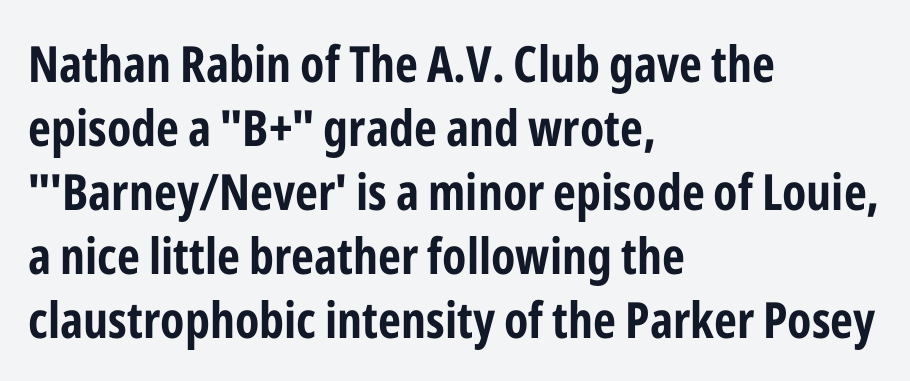
Any mark beneath the type? The region is blank. Do the characters align in a grid? No, the font is proportional. Is the type bold? Yes — the strokes are clearly thick and heavy. This is sans-serif lettering, the kind often seen on screens and signage. Regular leading.
